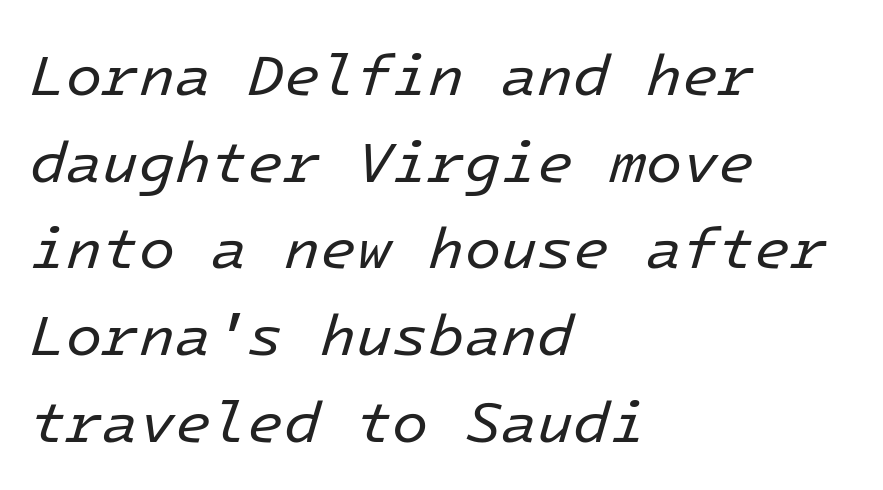
The vertical gap from one line to the next is medium. Spacing between characters is what you'd get straight out of the box. Left-aligned paragraph, ragged on the right. Weight: regular or lighter. The face used here has a pronounced slope to its letters.
